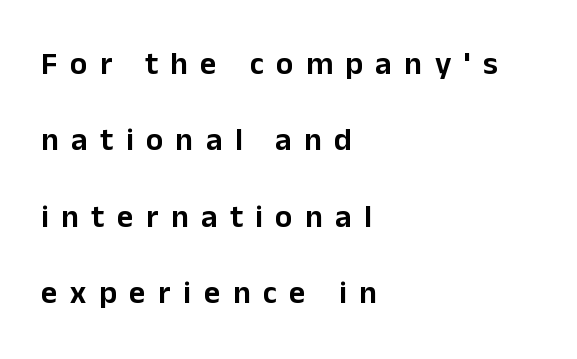
The image shows 32 px sans-serif type, upright; set left-aligned, loose line spacing (2.39x), unusually wide letter spacing (+0.39 em), not underlined; low stroke contrast and a medium x-height.
